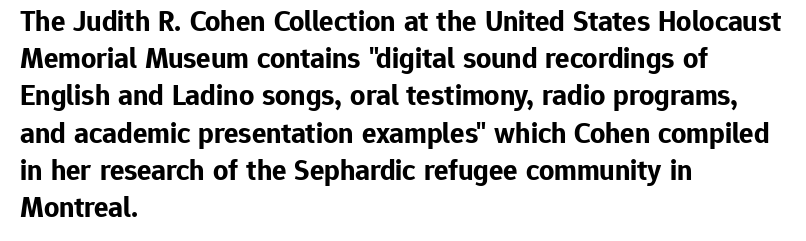
Strong, thick strokes mark this as bold type. You can tell it's not italic because the verticals are truly vertical. Unlike a traditional serif, this face leaves its strokes unadorned. Do the characters align in a grid? No, the font is proportional. Is the letter spacing exaggerated? No — it looks like the ordinary default. Bare-footed words on every line.
